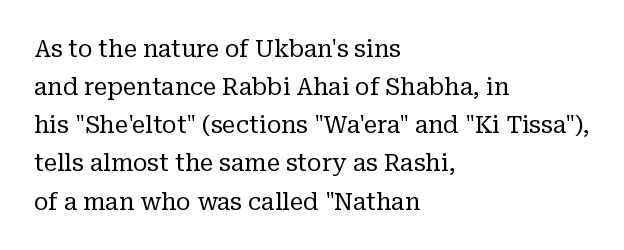
Q: Is the text bold? A: No.
Q: Is the text italic (slanted)? A: No, it is upright.
Q: Is the text underlined? A: No.
Q: How is the paragraph aligned? A: Left-aligned.
Q: Is the spacing between letters normal or unusually wide? A: Normal.
Q: Is the spacing between lines tight, normal or loose? A: Normal.
